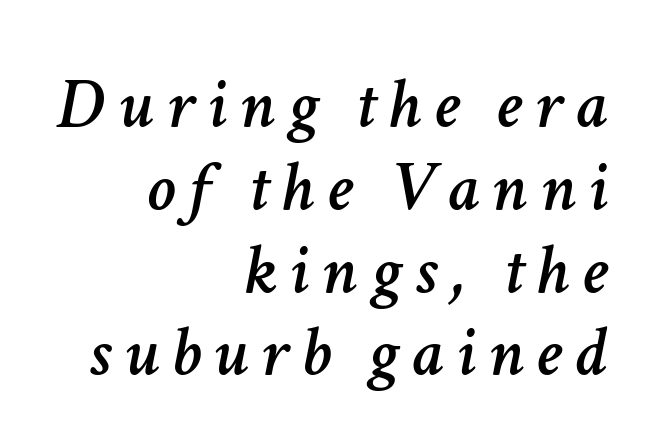
Q: Is the text italic (slanted)? A: Yes, it leans right by about 11 degrees.
Q: Is the text underlined? A: No.
Q: How is the paragraph aligned? A: Right-aligned.
Q: Is the spacing between lines tight, normal or loose? A: Tight.
Q: Width (condensed, normal, or wide)? A: Normal.
Q: Stroke contrast? A: Low.
Q: x-height? A: Medium.
Q: Monospaced? A: No.
